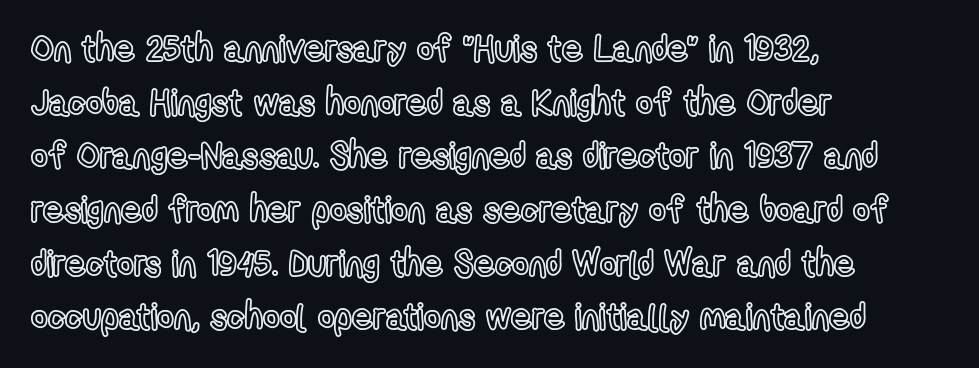
You could not count columns in this text — the font is proportionally spaced. Check under the words: just untouched page. Italic: no, the glyphs are upright roman. Leading: standard. The setting favours the left margin, as ordinary paragraphs usually do. No extra tracking has been applied to these lines.
